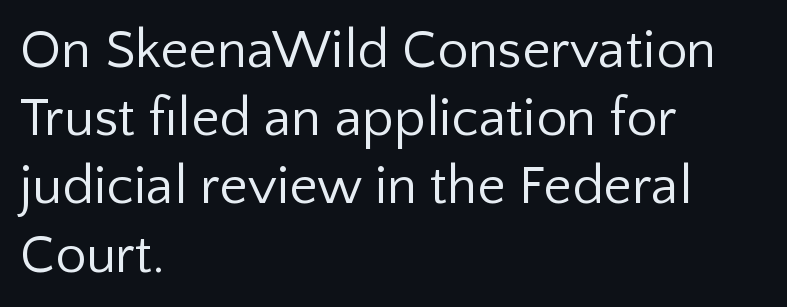
Q: Is the text bold? A: No.
Q: Is the text italic (slanted)? A: No, it is upright.
Q: Is the typeface a serif or a sans-serif typeface? A: Sans-serif.
Q: Is the text underlined? A: No.
Q: How is the paragraph aligned? A: Left-aligned.
Q: Is the spacing between letters normal or unusually wide? A: Normal.
Q: Width (condensed, normal, or wide)? A: Normal.
Q: Stroke contrast? A: Low.
Q: x-height? A: Medium.
Q: Monospaced? A: No.
